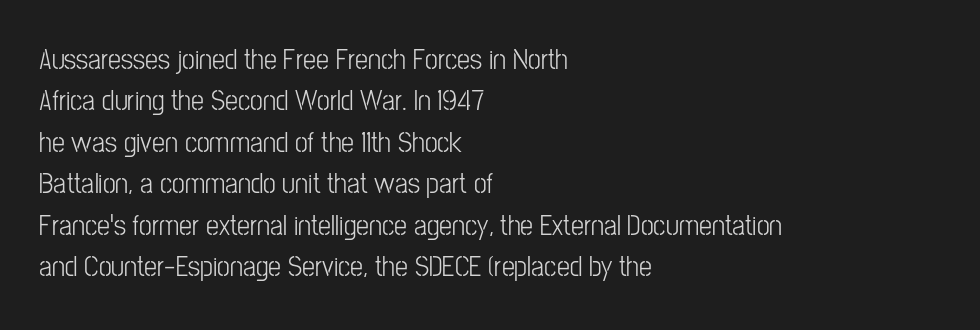
{"serif": "no", "italic": "no", "bold": "no", "weight": "light", "width": "condensed", "stroke_contrast": "low", "x_height": "medium", "monospaced": "no", "underline": "no", "align": "left", "line_spacing": "normal", "line_spacing_ratio": 1.43, "letter_spacing": "normal", "letter_spacing_em": 0.0, "glyph_px": 29}
